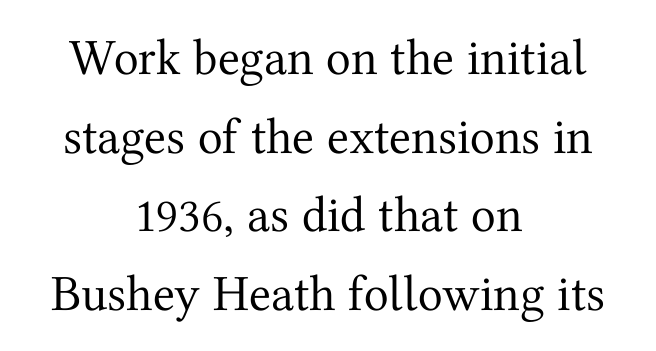
The image shows 51 px regular-weight serif type, upright; set centered, normal line spacing (1.54x), normal letter spacing, not underlined; medium stroke contrast and a medium x-height.
